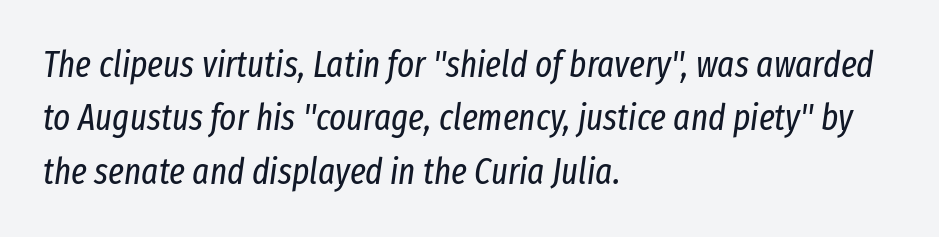
The image shows 36 px regular-weight, condensed type, italic (leaning right); set left-aligned, normal line spacing (1.48x), normal letter spacing, not underlined; low stroke contrast and a medium x-height.
